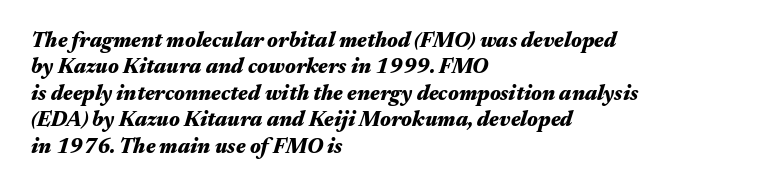
{"italic": "yes", "lean": "right", "slant_degrees": 17, "bold": "yes", "underline": "no", "align": "left", "line_spacing": "normal", "line_spacing_ratio": 1.26, "letter_spacing": "normal", "letter_spacing_em": 0.0, "glyph_px": 21}
